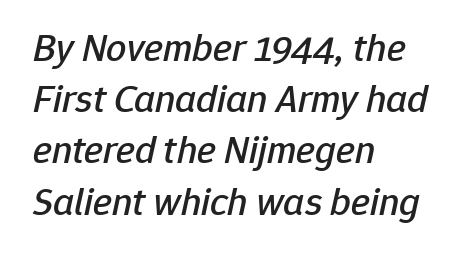
Q: Is the text italic (slanted)? A: Yes, it leans right by about 12 degrees.
Q: Is the text underlined? A: No.
Q: How is the paragraph aligned? A: Left-aligned.
Q: Is the spacing between letters normal or unusually wide? A: Normal.
Q: Is the spacing between lines tight, normal or loose? A: Normal.
Q: Width (condensed, normal, or wide)? A: Normal.
Q: Stroke contrast? A: Low.
Q: x-height? A: Medium.
Q: Monospaced? A: No.
